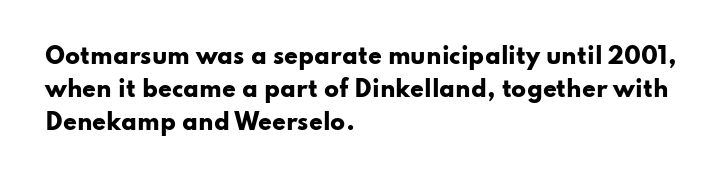
The image shows 22 px bold type, upright; set left-aligned, normal line spacing (1.5x), normal letter spacing, not underlined.
